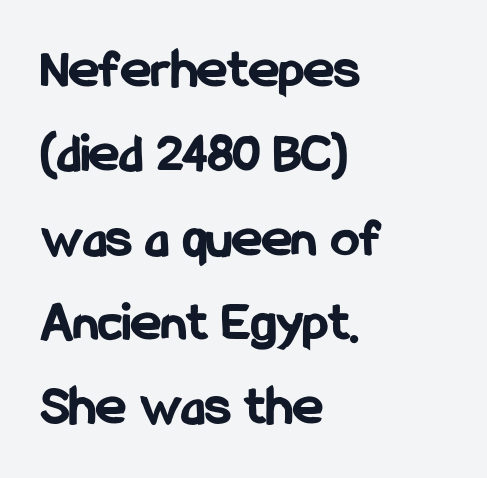
{"serif": "no", "italic": "no", "bold": "yes", "weight": "bold", "width": "condensed", "stroke_contrast": "low", "x_height": "medium", "monospaced": "no", "underline": "no", "align": "left", "line_spacing": "normal", "line_spacing_ratio": 1.48, "letter_spacing": "normal", "letter_spacing_em": 0.0, "glyph_px": 57}
